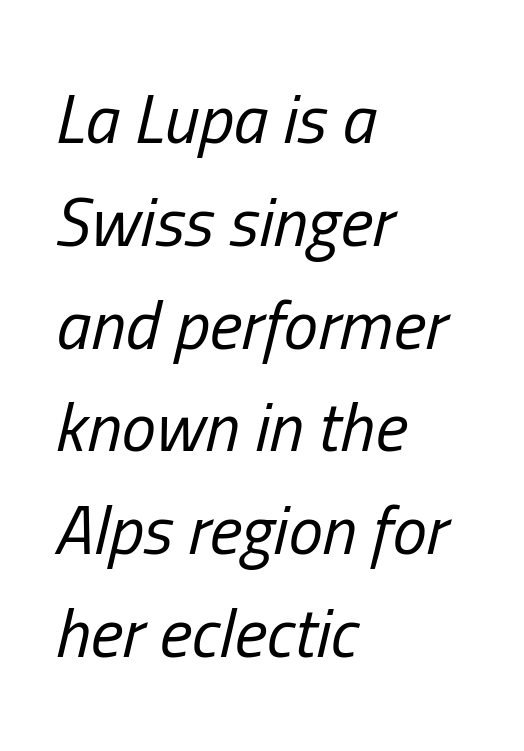
The image shows 69 px regular-weight, condensed type, italic (leaning right); set left-aligned, normal line spacing (1.49x), normal letter spacing, not underlined; low stroke contrast and a medium x-height.
